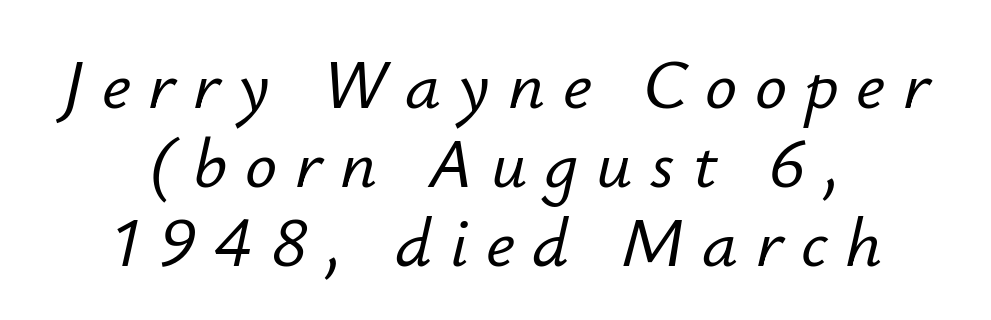
{"italic": "yes", "lean": "right", "slant_degrees": 12, "width": "normal", "stroke_contrast": "low", "x_height": "small", "monospaced": "no", "underline": "no", "align": "center", "line_spacing": "tight", "line_spacing_ratio": 1.11, "letter_spacing": "wide", "letter_spacing_em": 0.25, "glyph_px": 71}
